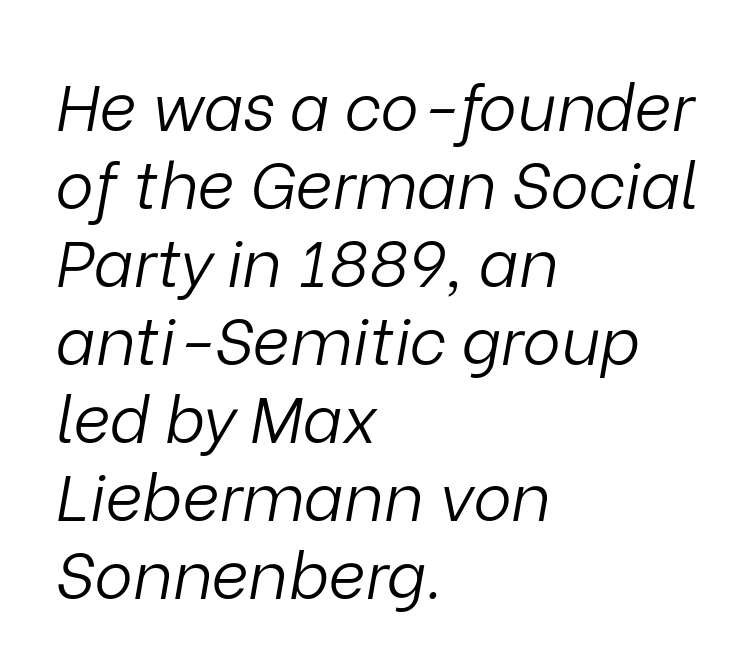
{"italic": "yes", "lean": "right", "slant_degrees": 9, "bold": "no", "weight": "light", "width": "normal", "stroke_contrast": "low", "x_height": "medium", "monospaced": "no", "underline": "no", "align": "left", "line_spacing_ratio": 1.2, "letter_spacing": "normal", "letter_spacing_em": 0.0, "glyph_px": 65}
